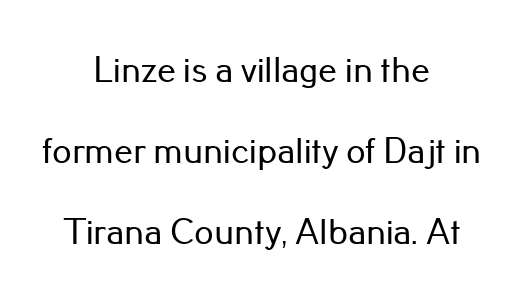
You could not count columns in this text — the font is proportionally spaced. This sample is center-justified, so both line endings float freely. Notice how the stems are strictly vertical — no italics here. Stroke terminals: plain, sans-serif.
